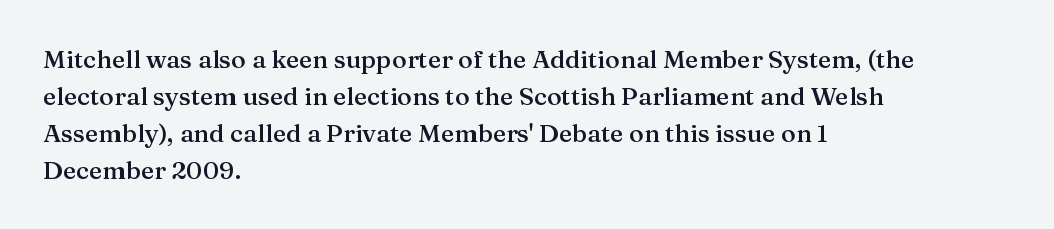
The image shows 25 px text type, upright; set left-aligned, normal line spacing (1.48x), normal letter spacing, not underlined.
